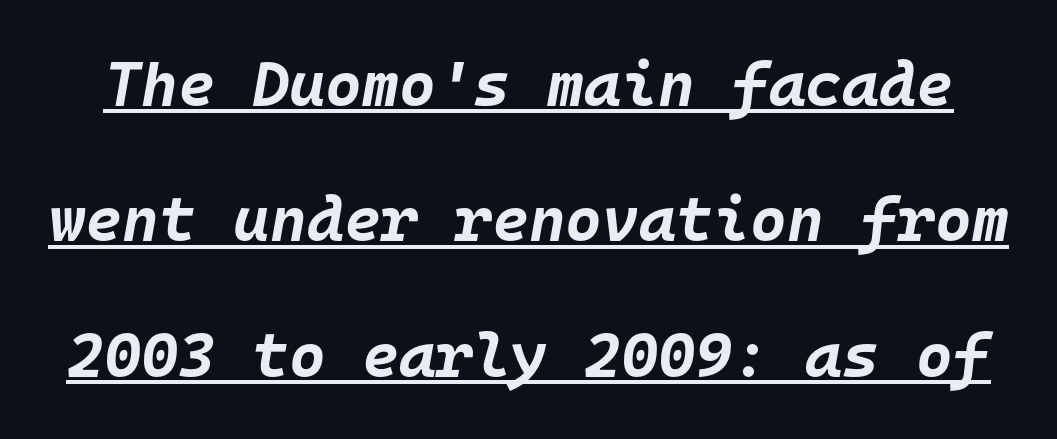
Q: Is the text bold? A: Yes.
Q: Is the text italic (slanted)? A: Yes, it leans right by about 10 degrees.
Q: Is the text underlined? A: Yes.
Q: Is the spacing between letters normal or unusually wide? A: Normal.
Q: Is the spacing between lines tight, normal or loose? A: Loose.
Q: Width (condensed, normal, or wide)? A: Normal.
Q: Stroke contrast? A: Low.
Q: x-height? A: Large.
Q: Monospaced? A: Yes.
